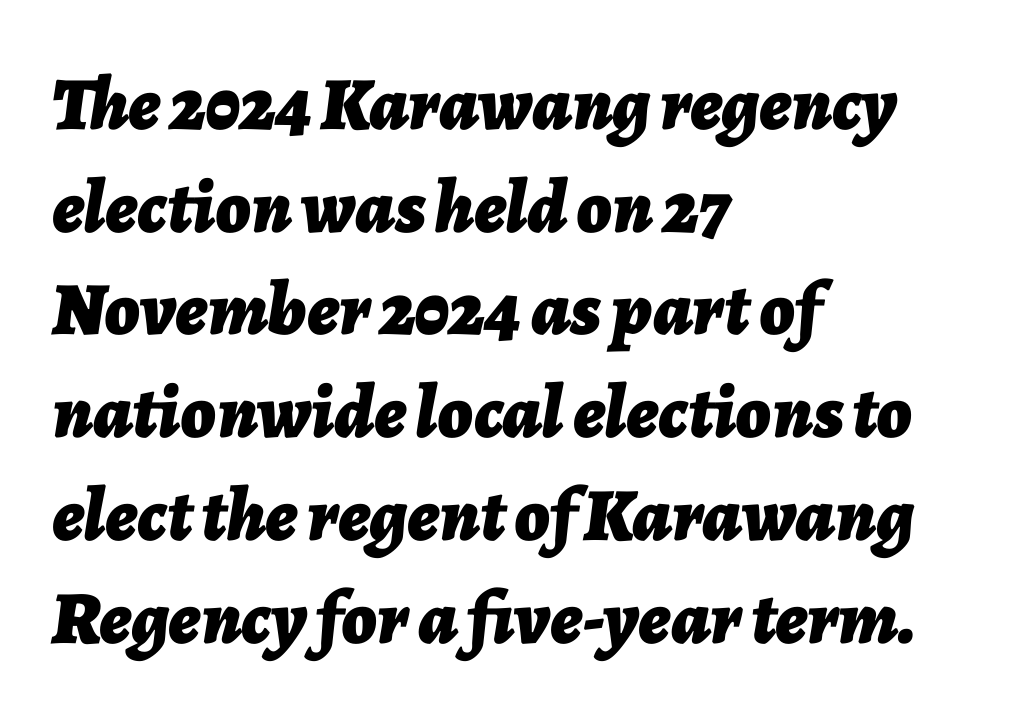
{"italic": "yes", "lean": "right", "slant_degrees": 7, "bold": "yes", "weight": "bold", "width": "normal", "stroke_contrast": "low", "x_height": "medium", "monospaced": "no", "underline": "no", "align": "left", "line_spacing": "normal", "line_spacing_ratio": 1.37, "letter_spacing": "normal", "letter_spacing_em": 0.0, "glyph_px": 75}
